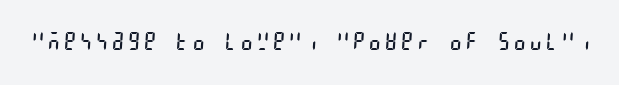
Q: Is the text bold? A: No.
Q: Is the text underlined? A: No.
Q: Is the spacing between letters normal or unusually wide? A: Unusually wide.
